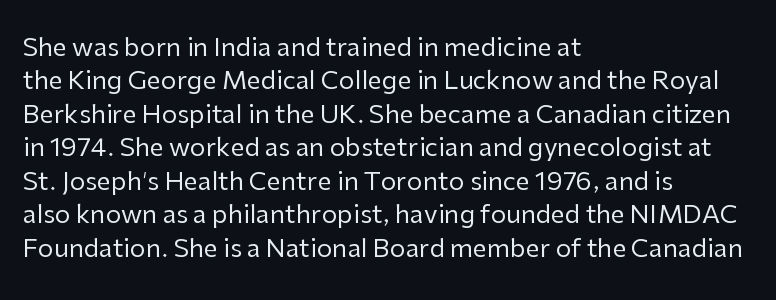
{"italic": "no", "bold": "no", "underline": "no", "align": "left", "line_spacing": "normal", "line_spacing_ratio": 1.34, "letter_spacing": "normal", "letter_spacing_em": 0.0, "glyph_px": 25}
